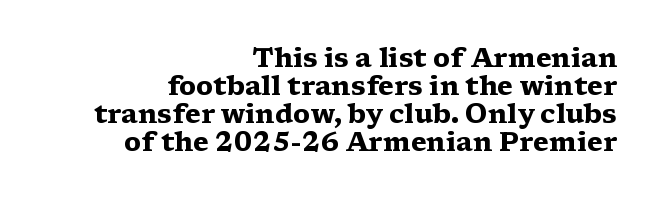
The image shows 26 px bold type, upright; set right-aligned, tight line spacing (1.08x), normal letter spacing, not underlined.
